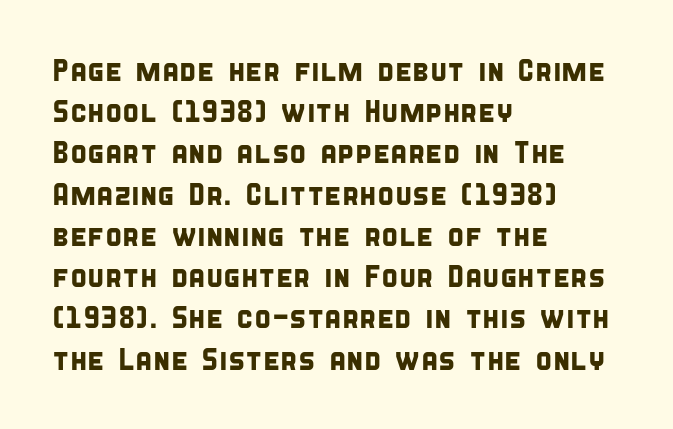
{"serif": "no", "width": "condensed", "stroke_contrast": "low", "x_height": "large", "monospaced": "no", "underline": "no", "align": "left", "line_spacing": "normal", "line_spacing_ratio": 1.33, "letter_spacing": "normal", "letter_spacing_em": 0.0, "glyph_px": 31}
